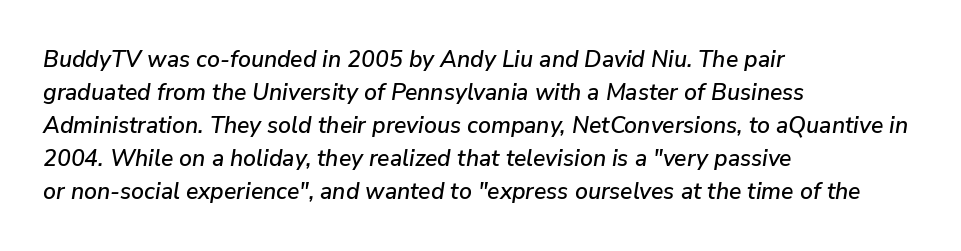
These lines sit exactly where default settings would place them. This rendering leaves character spacing at its baseline value. Quick note: underline off. You can tell it's italic because the verticals aren't actually vertical. Teacher's note: observe the even left margin — that is flush-left alignment.
